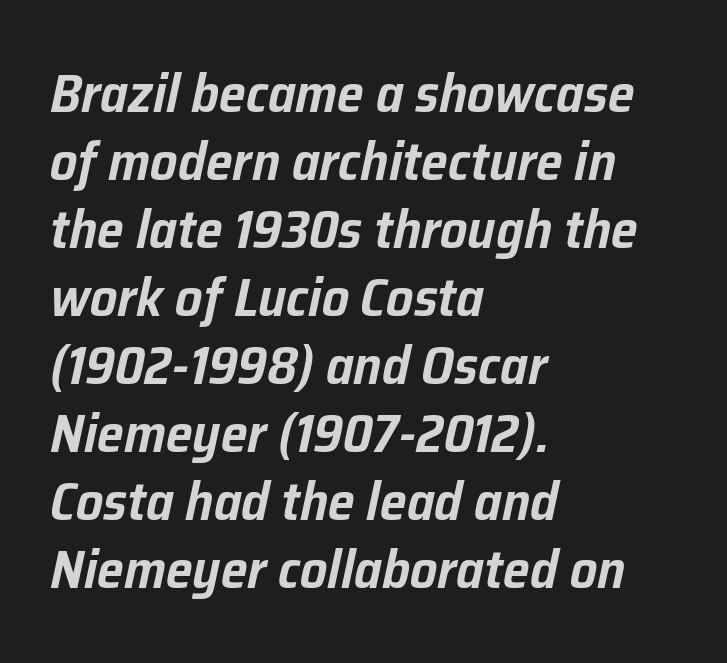
{"italic": "yes", "lean": "right", "slant_degrees": 12, "width": "normal", "stroke_contrast": "low", "x_height": "medium", "monospaced": "no", "underline": "no", "align": "left", "line_spacing": "normal", "line_spacing_ratio": 1.26, "letter_spacing": "normal", "letter_spacing_em": 0.0, "glyph_px": 54}
